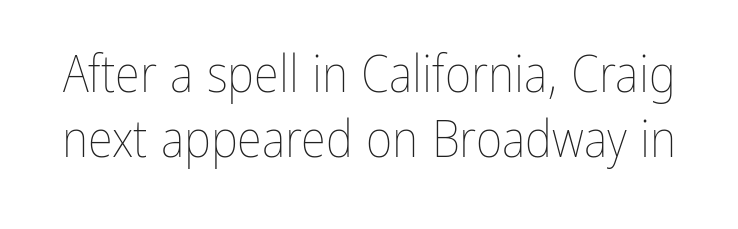
{"italic": "no", "bold": "no", "weight": "thin", "width": "condensed", "stroke_contrast": "low", "x_height": "medium", "monospaced": "no", "underline": "no", "line_spacing": "normal", "line_spacing_ratio": 1.27, "letter_spacing": "normal", "letter_spacing_em": 0.0, "glyph_px": 51}
